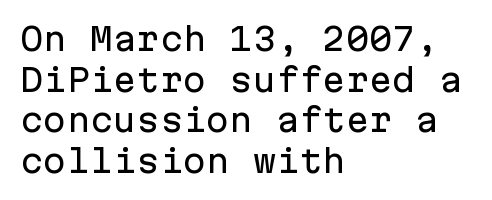
Q: Is the text italic (slanted)? A: No, it is upright.
Q: Is the typeface a serif or a sans-serif typeface? A: Sans-serif.
Q: Is the text underlined? A: No.
Q: How is the paragraph aligned? A: Left-aligned.
Q: Is the spacing between letters normal or unusually wide? A: Normal.
Q: Is the spacing between lines tight, normal or loose? A: Normal.
Q: Width (condensed, normal, or wide)? A: Normal.
Q: Stroke contrast? A: Low.
Q: x-height? A: Medium.
Q: Monospaced? A: Yes.
